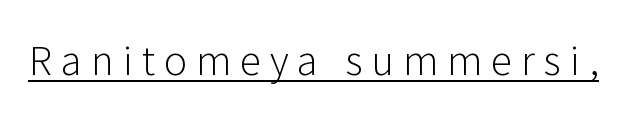
Q: Is the text bold? A: No.
Q: Is the text italic (slanted)? A: No, it is upright.
Q: Is the typeface a serif or a sans-serif typeface? A: Sans-serif.
Q: Is the text underlined? A: Yes.
Q: Is the spacing between letters normal or unusually wide? A: Unusually wide.
Q: Width (condensed, normal, or wide)? A: Normal.
Q: Stroke contrast? A: Low.
Q: x-height? A: Medium.
Q: Monospaced? A: No.
